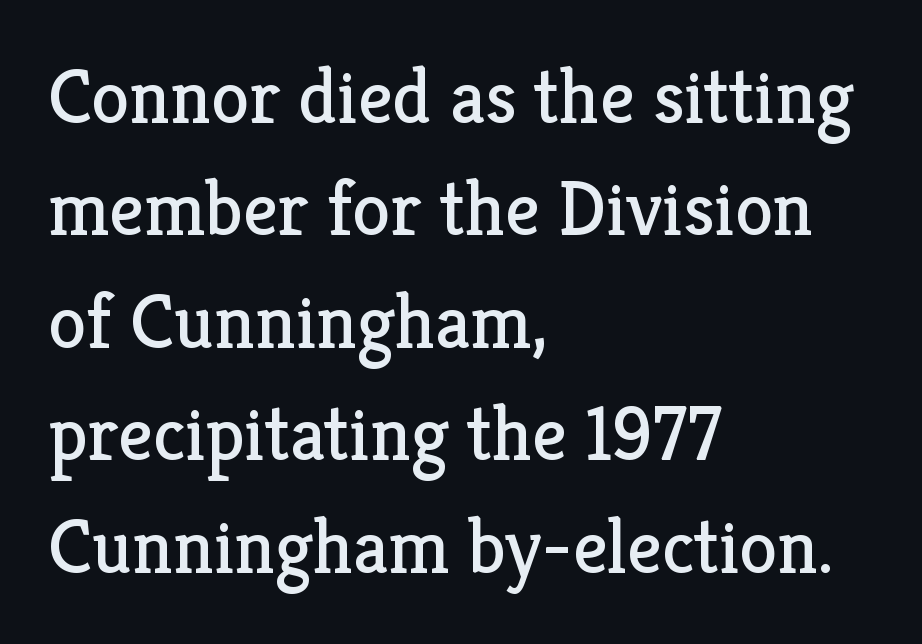
{"serif": "yes", "italic": "no", "bold": "no", "weight": "regular", "width": "normal", "stroke_contrast": "low", "x_height": "medium", "monospaced": "no", "underline": "no", "align": "left", "line_spacing": "normal", "line_spacing_ratio": 1.46, "letter_spacing": "normal", "letter_spacing_em": 0.0, "glyph_px": 77}
